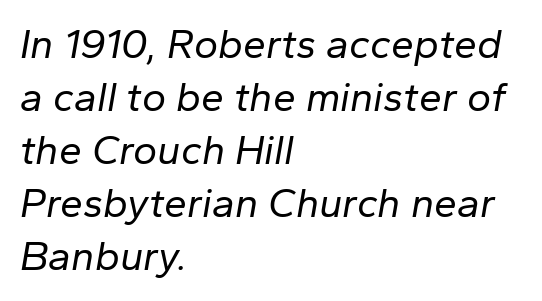
Q: Is the text bold? A: No.
Q: Is the text italic (slanted)? A: Yes, it leans right by about 10 degrees.
Q: Is the text underlined? A: No.
Q: How is the paragraph aligned? A: Left-aligned.
Q: Is the spacing between letters normal or unusually wide? A: Normal.
Q: Is the spacing between lines tight, normal or loose? A: Normal.
Q: Width (condensed, normal, or wide)? A: Normal.
Q: Stroke contrast? A: Low.
Q: x-height? A: Medium.
Q: Monospaced? A: No.
